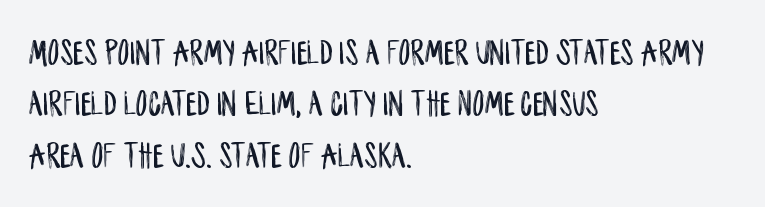
Q: Is the text italic (slanted)? A: No, it is upright.
Q: Is the typeface a serif or a sans-serif typeface? A: Sans-serif.
Q: Is the text underlined? A: No.
Q: How is the paragraph aligned? A: Left-aligned.
Q: Is the spacing between letters normal or unusually wide? A: Normal.
Q: Is the spacing between lines tight, normal or loose? A: Normal.
Q: Width (condensed, normal, or wide)? A: Condensed.
Q: Stroke contrast? A: Low.
Q: x-height? A: Large.
Q: Monospaced? A: No.
